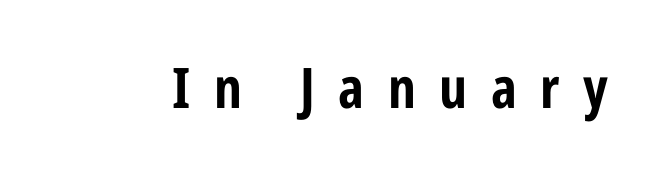
Q: Is the text bold? A: Yes.
Q: Is the text italic (slanted)? A: No, it is upright.
Q: Is the typeface a serif or a sans-serif typeface? A: Sans-serif.
Q: Is the text underlined? A: No.
Q: Is the spacing between letters normal or unusually wide? A: Unusually wide.
Q: Width (condensed, normal, or wide)? A: Condensed.
Q: Stroke contrast? A: Low.
Q: x-height? A: Medium.
Q: Monospaced? A: No.
